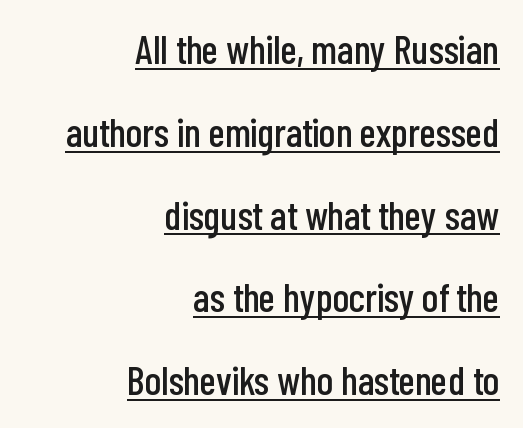
The image shows 40 px condensed sans-serif type, upright; set right-aligned, loose line spacing (2.07x), normal letter spacing, underlined; low stroke contrast and a medium x-height.
